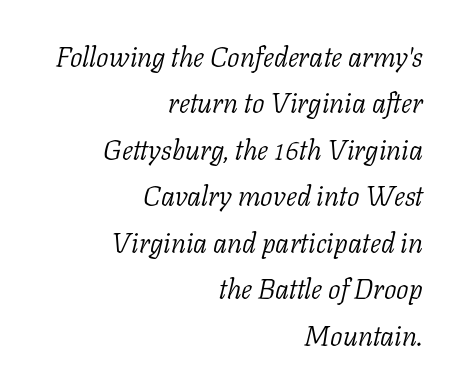
The image shows 28 px light serif type, italic (leaning right); set right-aligned, normal line spacing (1.66x), normal letter spacing, not underlined; low stroke contrast and a medium x-height.
